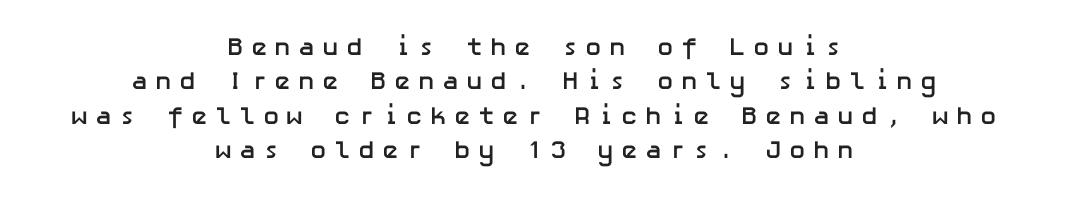
The image shows 25 px bold type, upright; set centered, normal line spacing (1.38x), unusually wide letter spacing (+0.29 em), not underlined.
